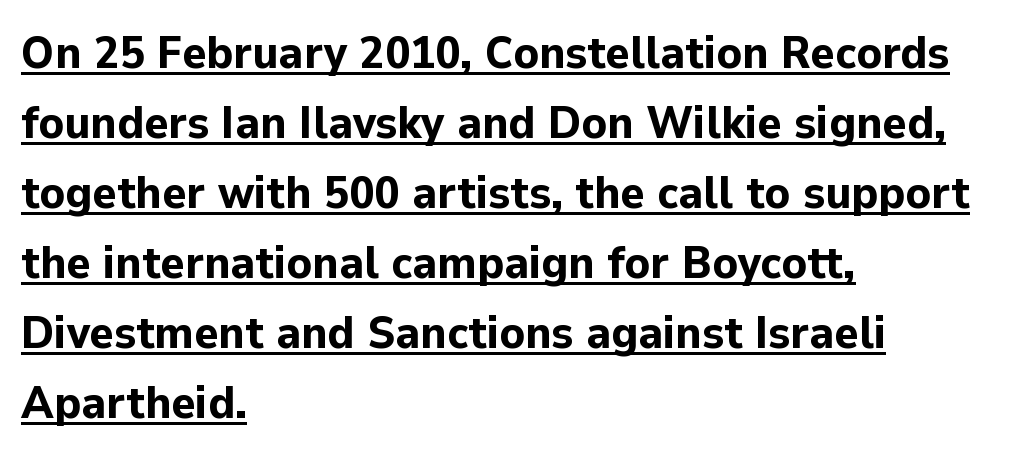
{"serif": "no", "italic": "no", "bold": "yes", "weight": "bold", "width": "normal", "stroke_contrast": "low", "x_height": "medium", "monospaced": "no", "underline": "yes", "align": "left", "line_spacing": "normal", "line_spacing_ratio": 1.52, "letter_spacing": "normal", "letter_spacing_em": 0.0, "glyph_px": 46}
